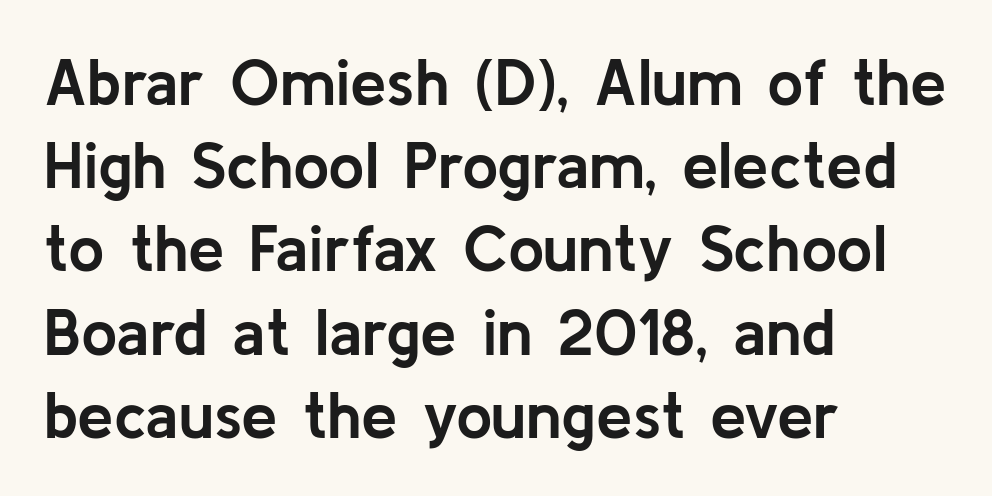
The image shows 65 px semibold sans-serif type, upright; set left-aligned, normal line spacing (1.28x), normal letter spacing, not underlined; low stroke contrast and a medium x-height.
